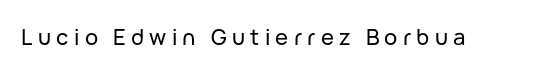
{"italic": "no", "underline": "no", "letter_spacing": "wide", "letter_spacing_em": 0.24, "glyph_px": 22}
